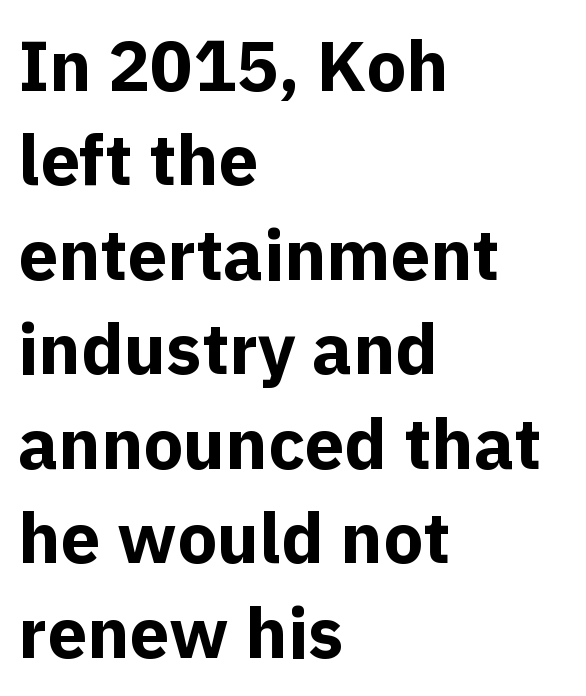
{"serif": "no", "italic": "no", "bold": "yes", "weight": "bold", "width": "normal", "x_height": "medium", "monospaced": "no", "underline": "no", "align": "left", "line_spacing": "normal", "line_spacing_ratio": 1.33, "letter_spacing": "normal", "letter_spacing_em": 0.0, "glyph_px": 71}
